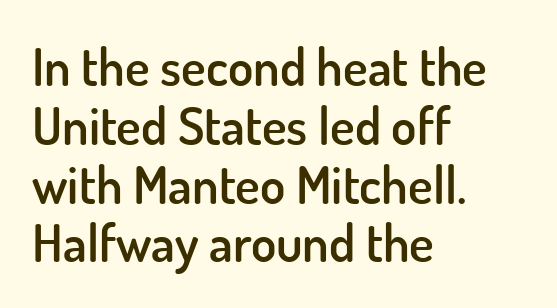
{"serif": "no", "italic": "no", "bold": "semi", "weight": "semibold", "width": "normal", "stroke_contrast": "low", "x_height": "small", "monospaced": "no", "underline": "no", "align": "left", "line_spacing": "tight", "line_spacing_ratio": 1.13, "letter_spacing": "normal", "letter_spacing_em": 0.0, "glyph_px": 52}
